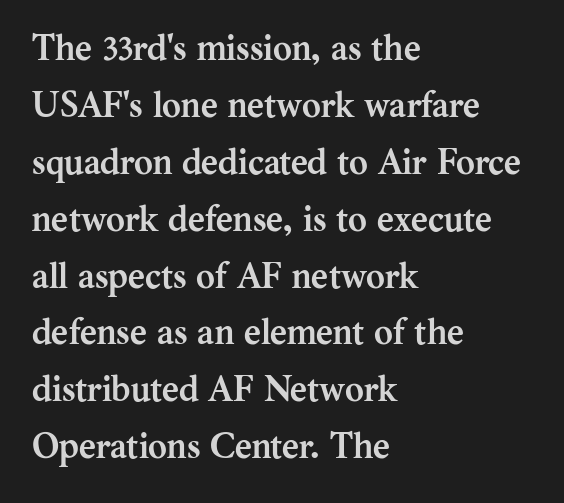
Q: Is the text bold? A: Yes.
Q: Is the text italic (slanted)? A: No, it is upright.
Q: Is the typeface a serif or a sans-serif typeface? A: Serif.
Q: Is the text underlined? A: No.
Q: How is the paragraph aligned? A: Left-aligned.
Q: Is the spacing between letters normal or unusually wide? A: Normal.
Q: Is the spacing between lines tight, normal or loose? A: Normal.
Q: Width (condensed, normal, or wide)? A: Normal.
Q: Stroke contrast? A: Medium.
Q: x-height? A: Medium.
Q: Monospaced? A: No.
